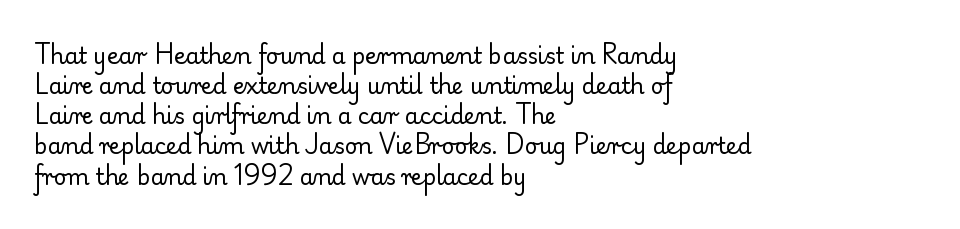
The letterforms sit shoulder to shoulder at normal distance. The space directly below the letters is spotless. Counters stay open thanks to moderate or lighter strokes. The vertical gap from one line to the next is medium. Ascenders rise straight up at ninety degrees. The ragged edge is on the right, which tells us the setting is flush left.
